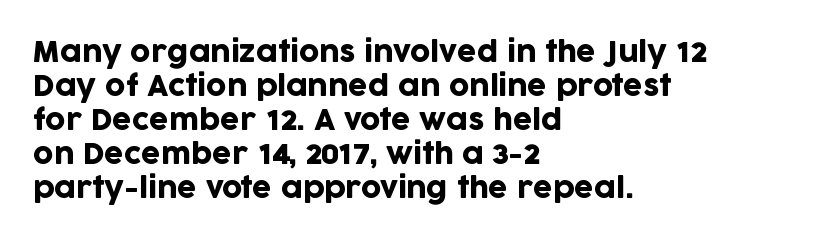
Q: Is the text italic (slanted)? A: No, it is upright.
Q: Is the typeface a serif or a sans-serif typeface? A: Sans-serif.
Q: Is the text underlined? A: No.
Q: How is the paragraph aligned? A: Left-aligned.
Q: Is the spacing between letters normal or unusually wide? A: Normal.
Q: Width (condensed, normal, or wide)? A: Normal.
Q: Stroke contrast? A: Low.
Q: x-height? A: Large.
Q: Monospaced? A: No.
